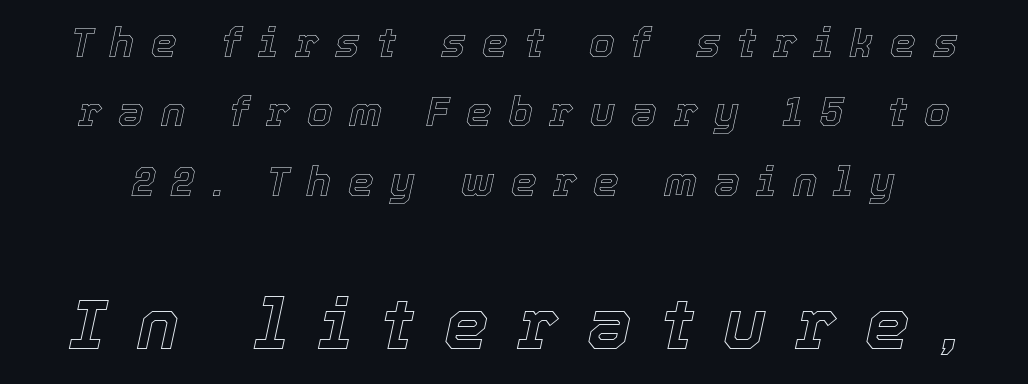
The image shows 71 px text type, italic (leaning right); set normal line spacing (1.69x), unusually wide letter spacing (+0.41 em), not underlined; the second (bottom) block is 1.73x larger; a medium x-height.
